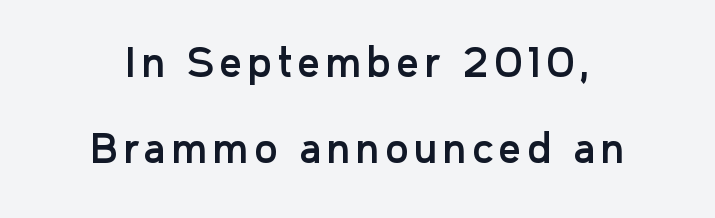
{"serif": "no", "italic": "no", "width": "normal", "stroke_contrast": "low", "x_height": "medium", "monospaced": "no", "underline": "no", "align": "center", "line_spacing": "loose", "line_spacing_ratio": 2.2, "glyph_px": 39}
